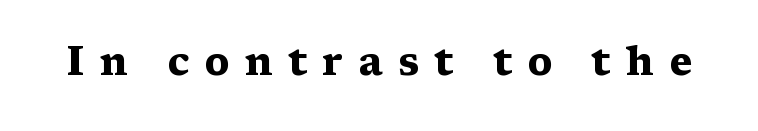
If you drew a line through each stem, it would be perfectly vertical. Are there feet on the stems? There are — it's a serif. Plain, unruled lines of type. Look at the tracking — it's clearly loosened, letters drifting apart.
